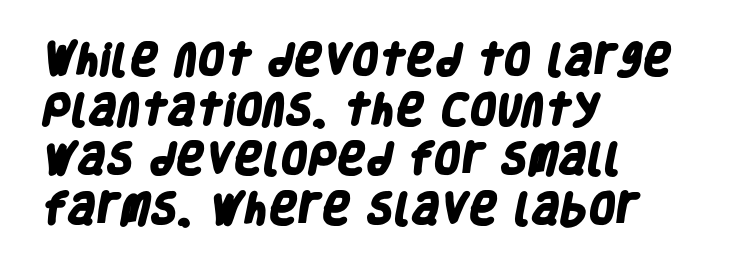
The image shows 35 px heavy, condensed sans-serif type; set left-aligned, normal line spacing (1.42x), normal letter spacing, not underlined; low stroke contrast and a large x-height.
